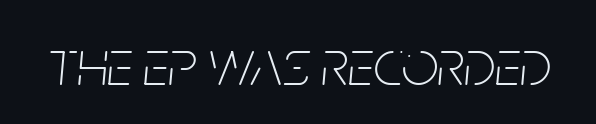
The image shows 65 px thin, condensed type, italic (leaning right); set normal letter spacing, not underlined; low stroke contrast and a large x-height.
